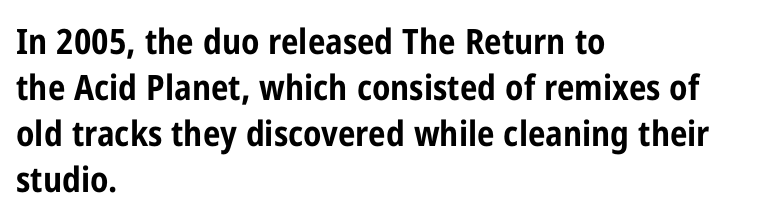
Q: Is the text bold? A: Yes.
Q: Is the text italic (slanted)? A: No, it is upright.
Q: Is the typeface a serif or a sans-serif typeface? A: Sans-serif.
Q: Is the text underlined? A: No.
Q: How is the paragraph aligned? A: Left-aligned.
Q: Is the spacing between letters normal or unusually wide? A: Normal.
Q: Is the spacing between lines tight, normal or loose? A: Normal.
Q: Width (condensed, normal, or wide)? A: Condensed.
Q: Stroke contrast? A: Low.
Q: x-height? A: Medium.
Q: Monospaced? A: No.
